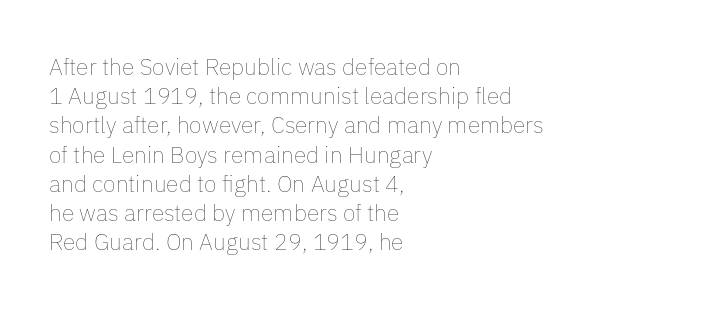
The image shows 23 px text type, upright; set left-aligned, normal line spacing (1.27x), normal letter spacing, not underlined.
